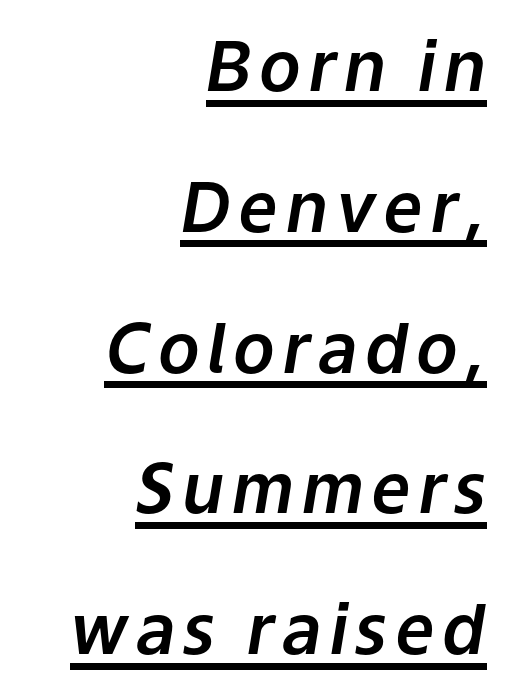
Q: Is the text italic (slanted)? A: Yes, it leans right by about 9 degrees.
Q: Is the text underlined? A: Yes.
Q: How is the paragraph aligned? A: Right-aligned.
Q: Is the spacing between lines tight, normal or loose? A: Loose.
Q: Width (condensed, normal, or wide)? A: Normal.
Q: Stroke contrast? A: Low.
Q: x-height? A: Medium.
Q: Monospaced? A: No.
